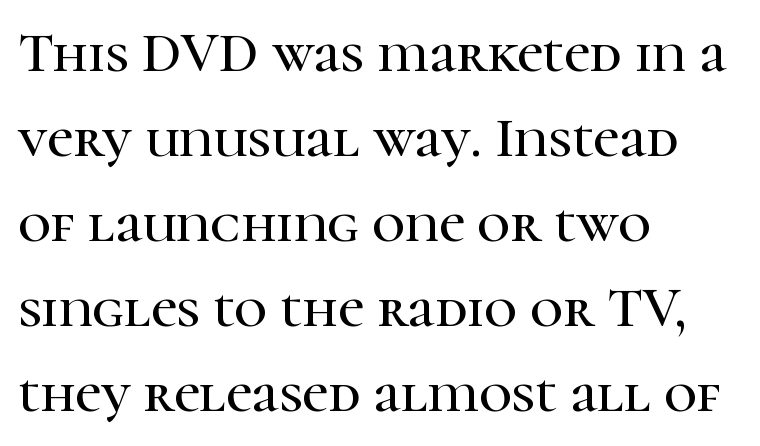
These lines stack with their left ends in a neat column. Vertical strokes here are truly vertical. In terms of leading, this rendering sits right in the middle. The type is set solid horizontally, with unmodified tracking. The characters display serif detailing at their extremities.
